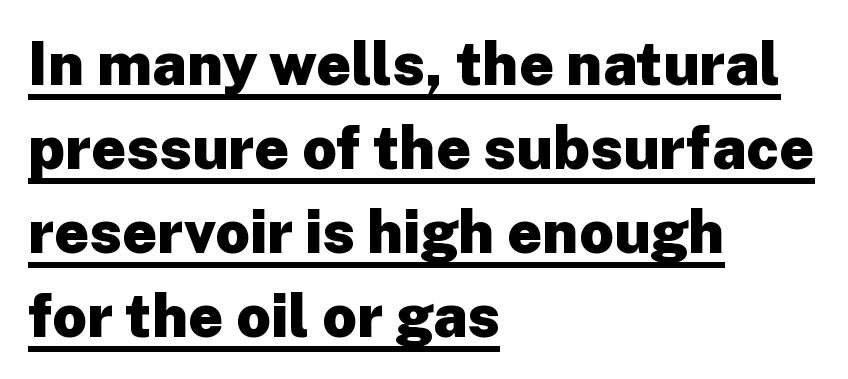
Q: Is the text bold? A: Yes.
Q: Is the text italic (slanted)? A: No, it is upright.
Q: Is the typeface a serif or a sans-serif typeface? A: Sans-serif.
Q: Is the text underlined? A: Yes.
Q: How is the paragraph aligned? A: Left-aligned.
Q: Is the spacing between letters normal or unusually wide? A: Normal.
Q: Is the spacing between lines tight, normal or loose? A: Normal.
Q: Width (condensed, normal, or wide)? A: Normal.
Q: Stroke contrast? A: Low.
Q: x-height? A: Medium.
Q: Monospaced? A: No.
